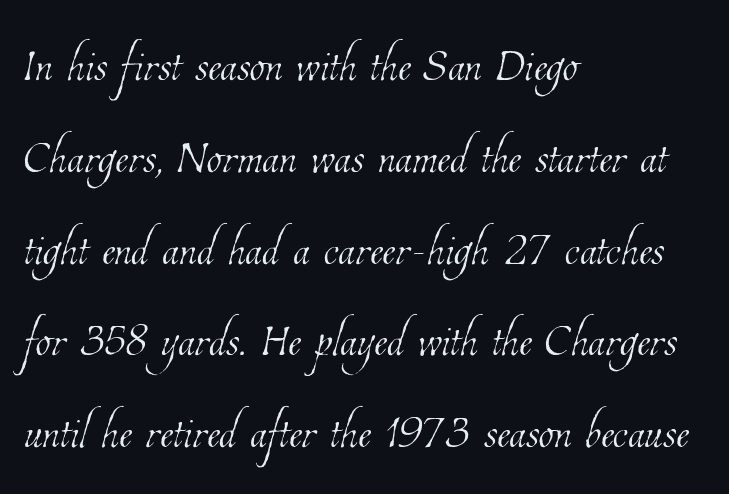
A typesetter would call this zero additional tracking. The paragraph shown leans on its left margin. Vertical spacing — default. Underlining? Definitely not there. Varying glyph widths throughout — classic text-font behaviour.
